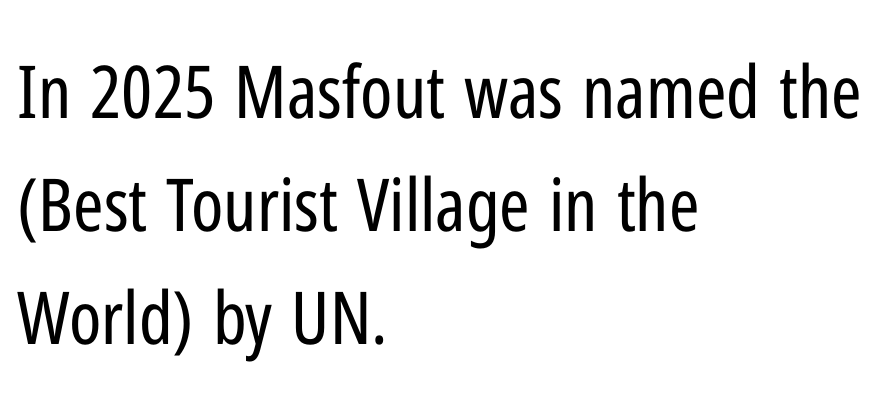
The image shows 73 px regular-weight, condensed sans-serif type, upright; set left-aligned, normal line spacing (1.55x), normal letter spacing, not underlined; low stroke contrast and a medium x-height.
